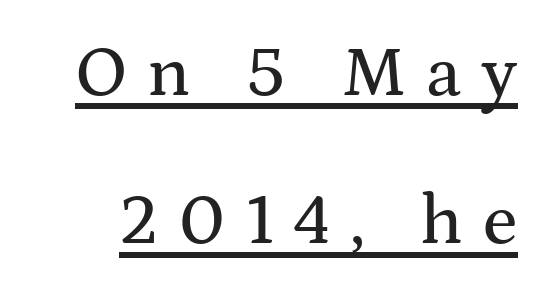
A great deal of white space separates one row of letters from the next. Posture: upright roman. The sample's only ornament is a line tracing under the words. To sum up the face: it has serifs. Here the designer chose a conventional face with non-uniform glyph widths. The horizontal fit of the characters is loose and conspicuously gappy.
